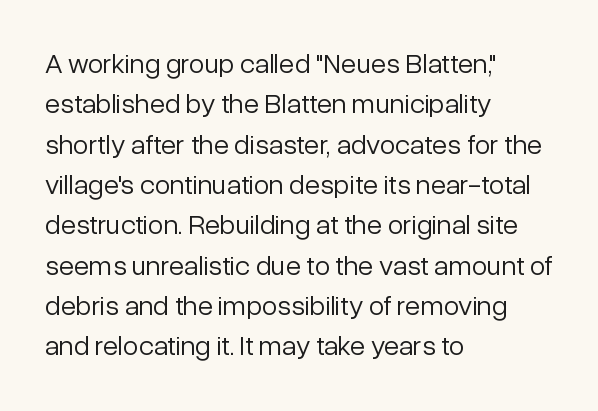
Style check: upright. Font category for this specimen: sans-serif. Regarding leading, the lines here are spaced in the standard way. Stroke thickness stays within the range of a standard reading face or lighter. The lines are quadded left.
